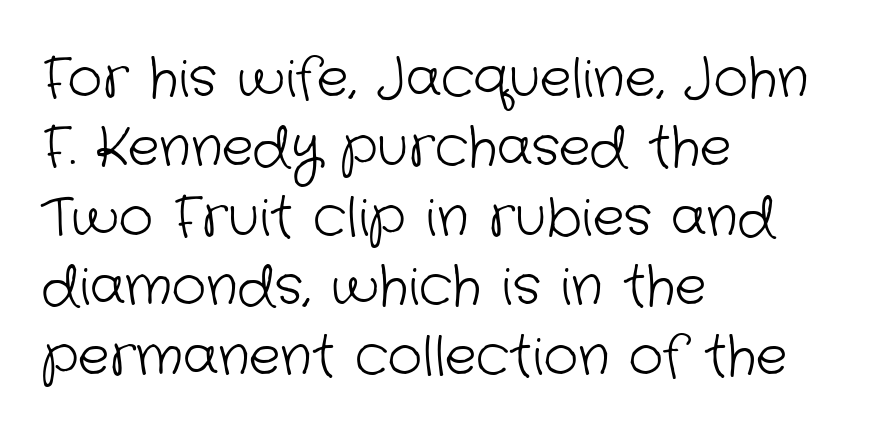
Q: Is the text bold? A: No.
Q: Is the typeface a serif or a sans-serif typeface? A: Sans-serif.
Q: Is the text underlined? A: No.
Q: How is the paragraph aligned? A: Left-aligned.
Q: Is the spacing between letters normal or unusually wide? A: Normal.
Q: Is the spacing between lines tight, normal or loose? A: Normal.
Q: Width (condensed, normal, or wide)? A: Normal.
Q: Stroke contrast? A: Low.
Q: x-height? A: Medium.
Q: Monospaced? A: No.
